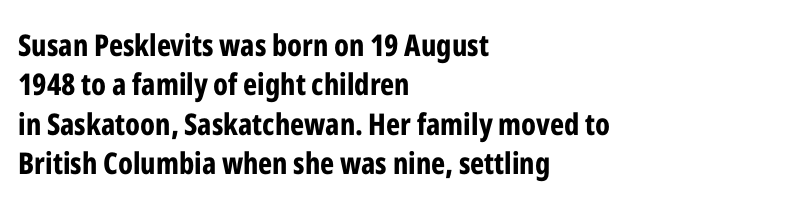
{"serif": "no", "italic": "no", "bold": "yes", "weight": "bold", "width": "condensed", "stroke_contrast": "low", "x_height": "medium", "monospaced": "no", "underline": "no", "align": "left", "line_spacing": "normal", "line_spacing_ratio": 1.31, "letter_spacing": "normal", "letter_spacing_em": 0.0, "glyph_px": 30}
